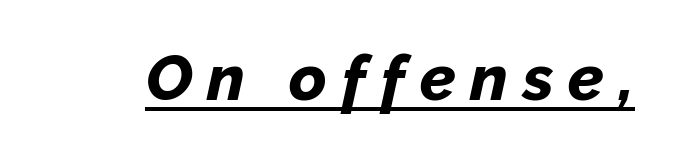
{"italic": "yes", "lean": "right", "slant_degrees": 12, "bold": "yes", "weight": "bold", "width": "normal", "stroke_contrast": "low", "x_height": "medium", "monospaced": "no", "underline": "yes", "letter_spacing": "wide", "letter_spacing_em": 0.23, "glyph_px": 64}
